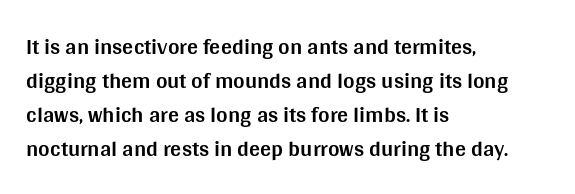
The lettering holds an erect, upright posture throughout. No word sits above an underline. Thick stems and heavy bowls — unmistakably bold. How are the letters spaced? Ordinarily, with no added tracking. Line beginnings align vertically; line endings do not.
